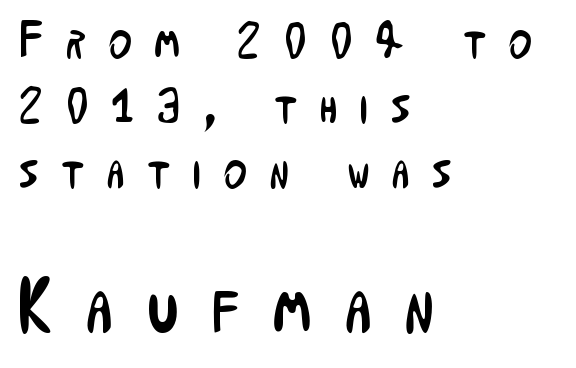
{"serif": "no", "italic": "no", "bold": "no", "weight": "regular", "width": "condensed", "stroke_contrast": "low", "x_height": "medium", "monospaced": "no", "underline": "no", "align": "left", "line_spacing": "normal", "line_spacing_ratio": 1.33, "letter_spacing": "wide", "letter_spacing_em": 0.47, "larger_block": "second", "size_ratio": 1.51, "glyph_px": 74}
